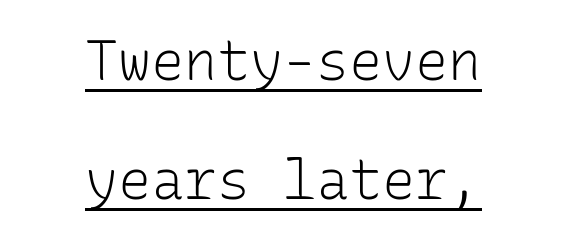
Leftover space on each line is divided equally before and after the words. The letters stand upright; this is a roman face. How would I describe the line gaps? Wide and relaxed. Letters have the restrained weight of plain body copy at most. Honestly, the letter spacing is just normal — you wouldn't notice it.
